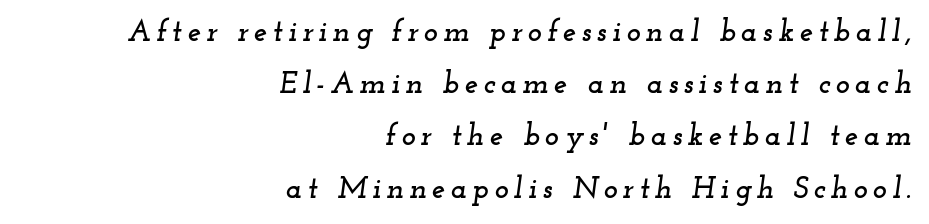
{"serif": "yes", "italic": "yes", "lean": "right", "slant_degrees": 12, "width": "wide", "stroke_contrast": "low", "x_height": "small", "monospaced": "no", "underline": "no", "align": "right", "line_spacing_ratio": 1.74, "glyph_px": 30}
